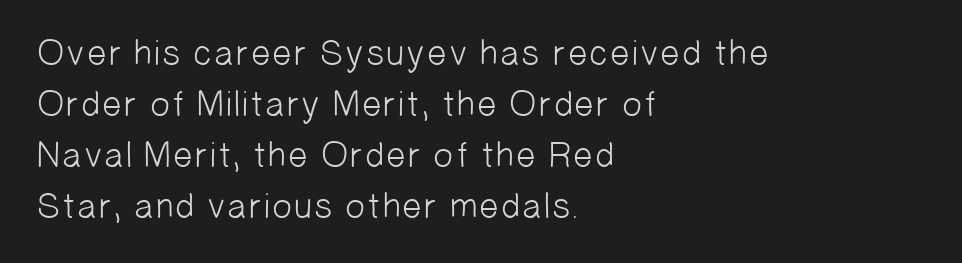
A student would call this left alignment; a typographer would say flush left, rag right. Looks like regular typesetting: each glyph gets only the width it needs. Short note: letters normally spaced. The face looks like a standard text weight, possibly lighter.
